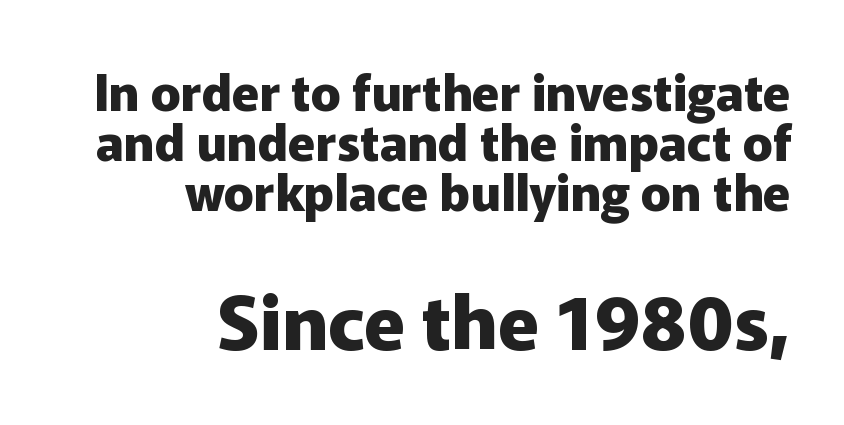
{"serif": "no", "italic": "no", "bold": "yes", "weight": "heavy", "width": "normal", "stroke_contrast": "low", "x_height": "medium", "monospaced": "no", "underline": "no", "align": "right", "line_spacing": "tight", "line_spacing_ratio": 1.0, "letter_spacing": "normal", "letter_spacing_em": 0.0, "larger_block": "second", "size_ratio": 1.5, "glyph_px": 75}
